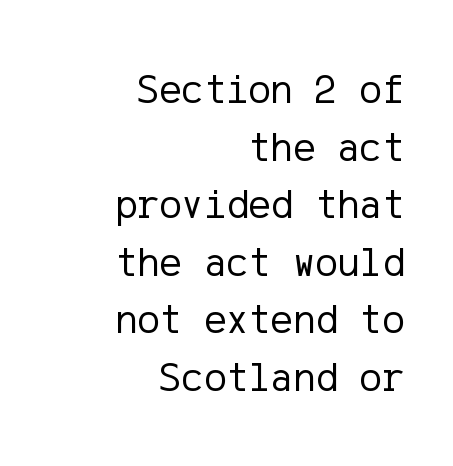
Check under the words: just untouched page. The paragraph shown leans on its right margin. Think standard paragraph weight, or any step lighter than that. Examine the stroke ends and you'll find no serifs. Does the lettering tilt? It doesn't — this is upright.
